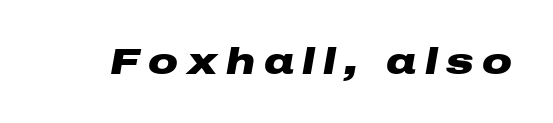
Here the designer chose a conventional face with non-uniform glyph widths. The letters are bold, with thick, heavy strokes. Descenders are the only things crossing below the line. The rendering inserts visible extra space after every character. Designer's note — italics engaged.
